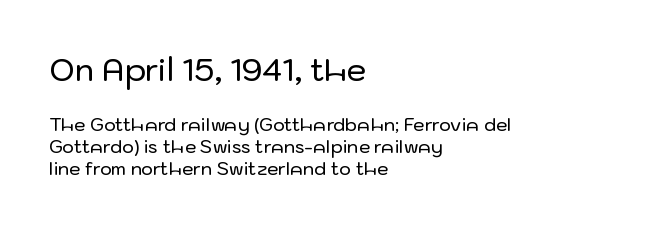
A student would call this left alignment; a typographer would say flush left, rag right. Every stem runs plumb, perpendicular to the baseline. Typesetter's note — upper block bumped up in size, lower block left smaller. The letters sit at their default tracking, neither squeezed nor spread. Regarding serifs, this sample does without them.
